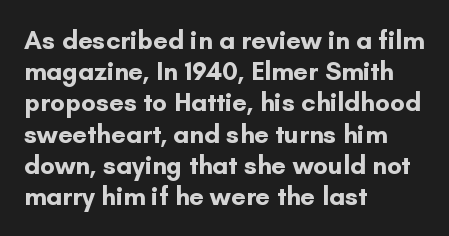
The image shows 26 px bold type, upright; set left-aligned, line spacing 1.2x, normal letter spacing, not underlined.
